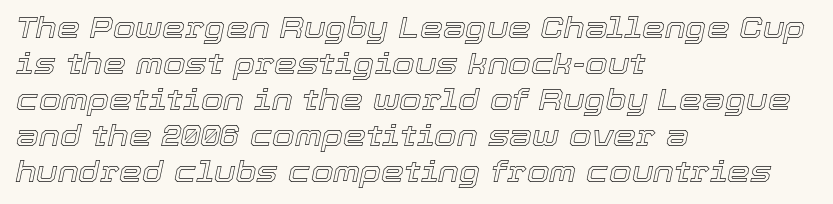
{"italic": "yes", "lean": "right", "slant_degrees": 12, "width": "normal", "x_height": "medium", "monospaced": "no", "underline": "no", "align": "left", "line_spacing_ratio": 1.24, "letter_spacing": "normal", "letter_spacing_em": 0.0, "glyph_px": 29}
